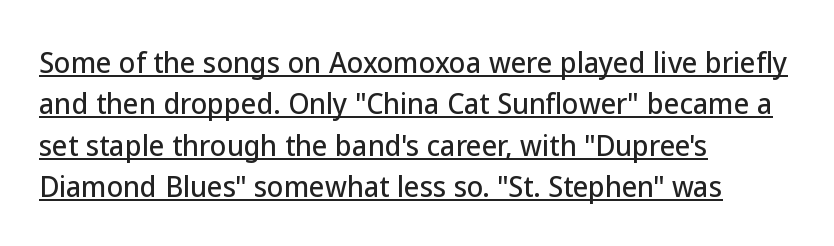
Q: Is the text italic (slanted)? A: No, it is upright.
Q: Is the text underlined? A: Yes.
Q: How is the paragraph aligned? A: Left-aligned.
Q: Is the spacing between letters normal or unusually wide? A: Normal.
Q: Is the spacing between lines tight, normal or loose? A: Normal.
